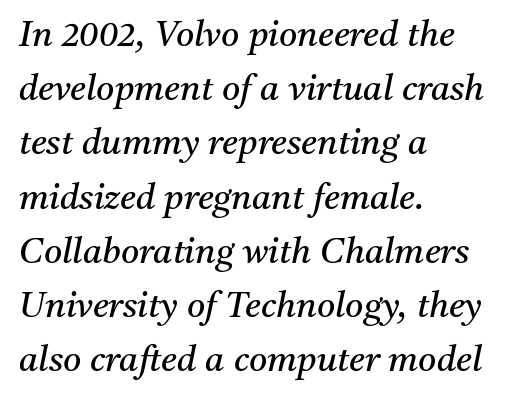
Think of a printed novel: that variable character pitch is what you see here. Observe the lean: these are italic letterforms. This sample is left-justified, so line endings fall wherever the words run out. Interline gaps are of average width in this sample. This is serif lettering, the kind often seen in printed books. Bare-footed words on every line.
